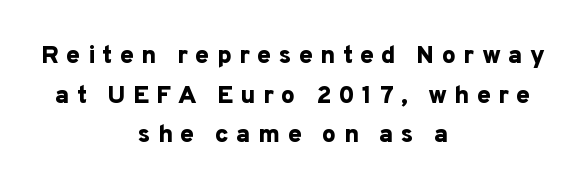
{"italic": "no", "bold": "yes", "underline": "no", "align": "center", "line_spacing": "normal", "line_spacing_ratio": 1.59, "letter_spacing": "wide", "letter_spacing_em": 0.29, "glyph_px": 25}
